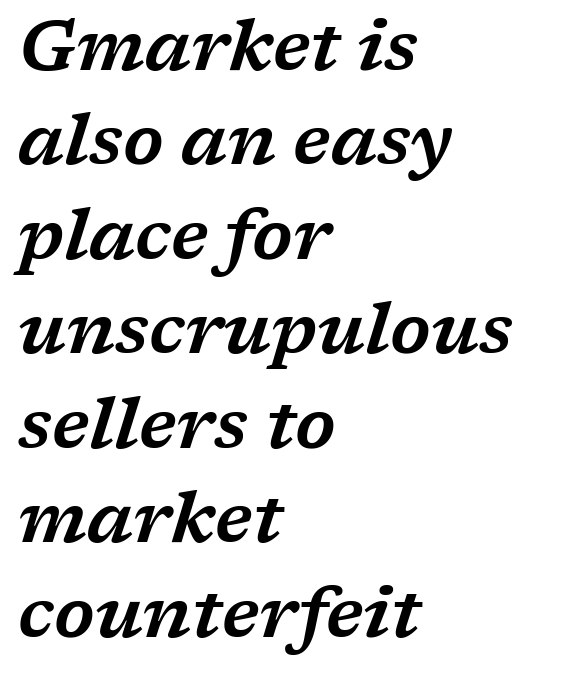
Q: Is the text italic (slanted)? A: Yes, it leans right by about 17 degrees.
Q: Is the typeface a serif or a sans-serif typeface? A: Serif.
Q: Is the text underlined? A: No.
Q: How is the paragraph aligned? A: Left-aligned.
Q: Is the spacing between letters normal or unusually wide? A: Normal.
Q: Is the spacing between lines tight, normal or loose? A: Normal.
Q: Width (condensed, normal, or wide)? A: Wide.
Q: Stroke contrast? A: Low.
Q: x-height? A: Medium.
Q: Monospaced? A: No.
